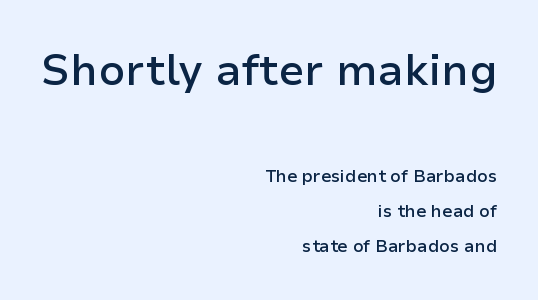
The image shows 43 px semibold sans-serif type, upright; set right-aligned, loose line spacing (2.06x), normal letter spacing, not underlined; the first (top) block is 2.53x larger; low stroke contrast and a medium x-height.
